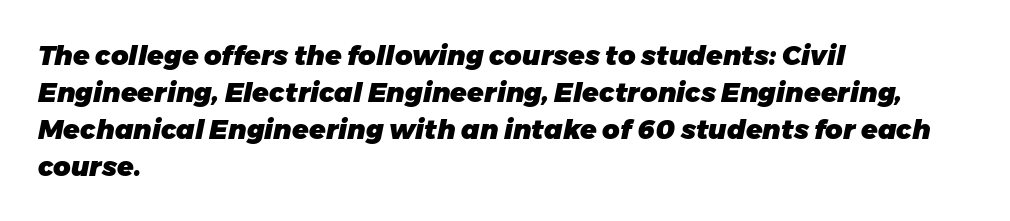
The passage shown leans; its letterforms are oblique. If you drew a ruler down the left edge, every line would touch it. Descenders hang freely into open space. The gaps between neighbouring characters are ordinary and unremarkable. One glance says typical: line gaps are just what's usual.
